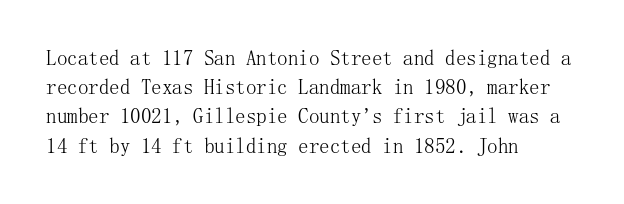
Tracking here is standard; glyphs follow each other at the usual distance. Heft: none added — not bold. These lines are set flush left with a ragged right edge. The letters stand straight up with perfectly vertical stems. Has an underline been added? It has not.
